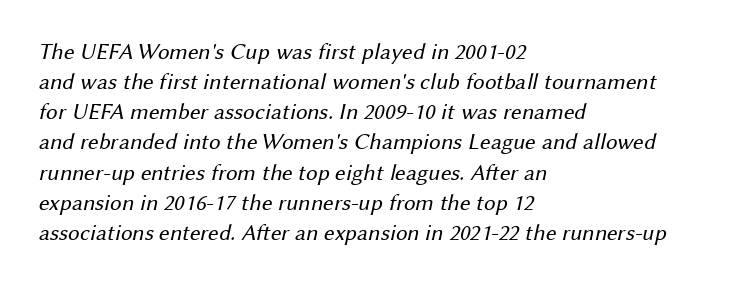
The gaps between neighbouring characters are ordinary and unremarkable. Left-aligned paragraph, ragged on the right. Weight: in the light-to-regular range. Honestly, there is no underline to notice here at all. These lines sit exactly where default settings would place them.
